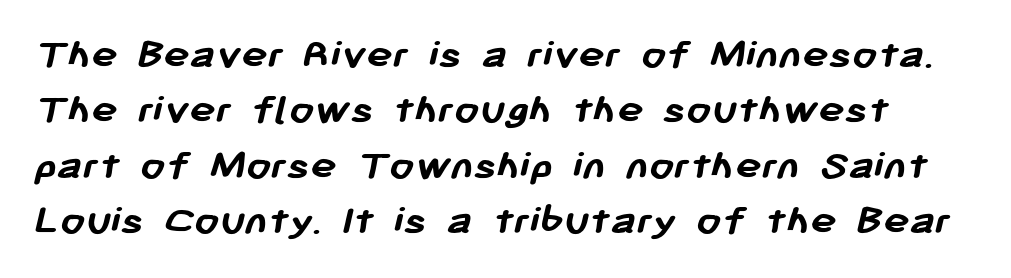
Q: Is the text bold? A: Yes.
Q: Is the typeface a serif or a sans-serif typeface? A: Sans-serif.
Q: Is the text underlined? A: No.
Q: Is the spacing between letters normal or unusually wide? A: Normal.
Q: Is the spacing between lines tight, normal or loose? A: Normal.
Q: Width (condensed, normal, or wide)? A: Normal.
Q: Stroke contrast? A: Low.
Q: x-height? A: Medium.
Q: Monospaced? A: No.
